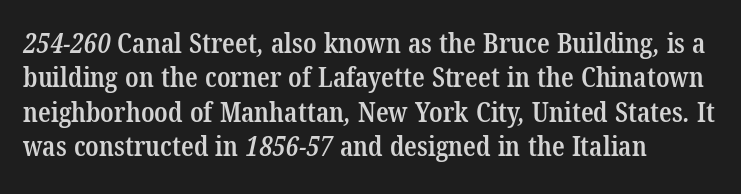
The image shows 28 px semibold, condensed serif type; set left-aligned, line spacing 1.23x, normal letter spacing, not underlined; low stroke contrast and a medium x-height.
